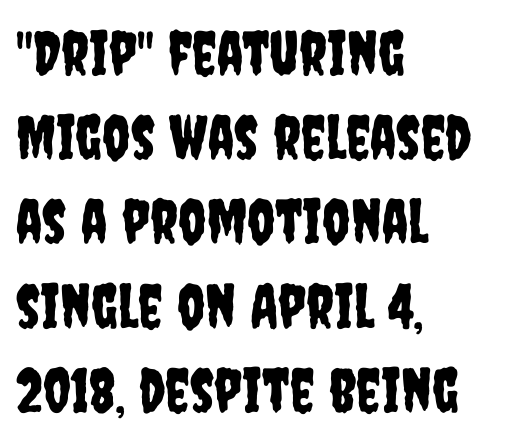
Q: Is the text italic (slanted)? A: No, it is upright.
Q: Is the typeface a serif or a sans-serif typeface? A: Sans-serif.
Q: Is the text underlined? A: No.
Q: How is the paragraph aligned? A: Left-aligned.
Q: Is the spacing between letters normal or unusually wide? A: Normal.
Q: Is the spacing between lines tight, normal or loose? A: Normal.
Q: Width (condensed, normal, or wide)? A: Condensed.
Q: Stroke contrast? A: Low.
Q: x-height? A: Large.
Q: Monospaced? A: No.
